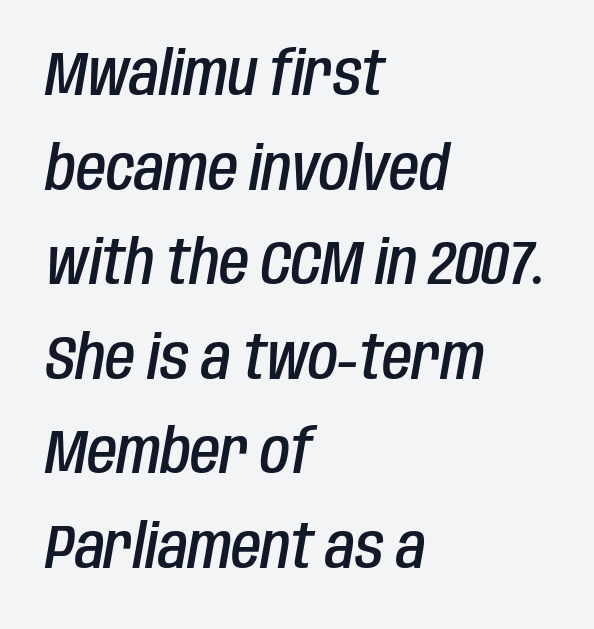
{"italic": "yes", "lean": "right", "slant_degrees": 10, "bold": "semi", "weight": "semibold", "width": "condensed", "stroke_contrast": "low", "x_height": "large", "monospaced": "no", "underline": "no", "align": "left", "line_spacing": "normal", "line_spacing_ratio": 1.55, "letter_spacing": "normal", "letter_spacing_em": 0.0, "glyph_px": 61}
